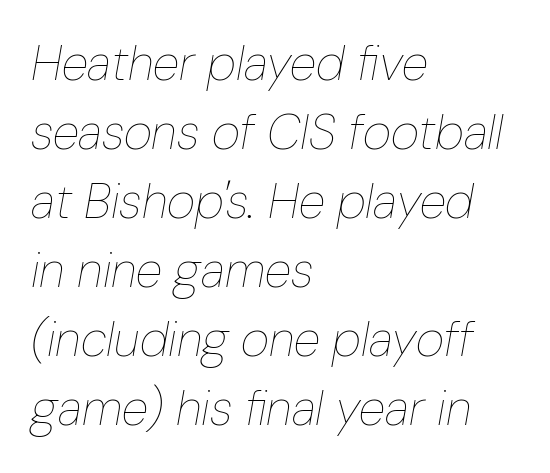
{"italic": "yes", "lean": "right", "slant_degrees": 10, "bold": "no", "weight": "thin", "width": "condensed", "stroke_contrast": "low", "x_height": "medium", "monospaced": "no", "underline": "no", "align": "left", "line_spacing": "normal", "line_spacing_ratio": 1.41, "letter_spacing": "normal", "letter_spacing_em": 0.0, "glyph_px": 49}
